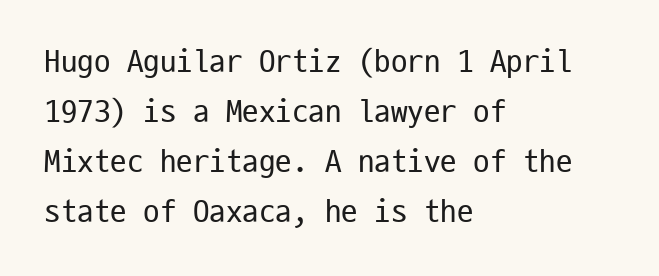
Q: Is the text bold? A: No.
Q: Is the text italic (slanted)? A: No, it is upright.
Q: Is the typeface a serif or a sans-serif typeface? A: Sans-serif.
Q: Is the text underlined? A: No.
Q: How is the paragraph aligned? A: Left-aligned.
Q: Is the spacing between letters normal or unusually wide? A: Normal.
Q: Is the spacing between lines tight, normal or loose? A: Normal.
Q: Width (condensed, normal, or wide)? A: Condensed.
Q: Stroke contrast? A: Low.
Q: x-height? A: Medium.
Q: Monospaced? A: Yes.
